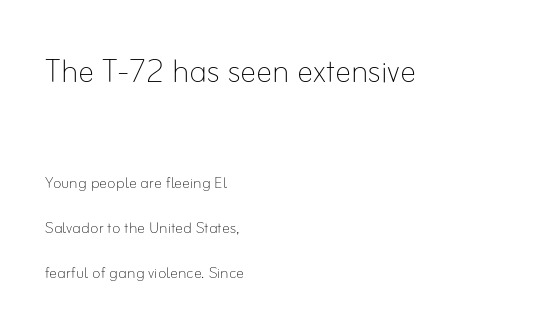
The image shows 41 px thin type, upright; set left-aligned, loose line spacing (2.25x), normal letter spacing, not underlined; the first (top) block is 2.05x larger; low stroke contrast and a small x-height.
